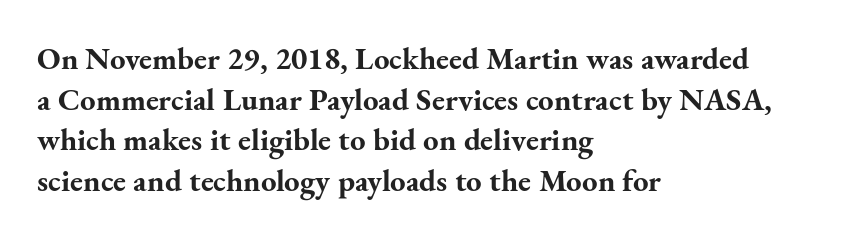
{"serif": "yes", "italic": "no", "bold": "yes", "weight": "bold", "width": "normal", "stroke_contrast": "medium", "x_height": "small", "monospaced": "no", "underline": "no", "align": "left", "line_spacing": "normal", "line_spacing_ratio": 1.31, "letter_spacing": "normal", "letter_spacing_em": 0.0, "glyph_px": 31}
